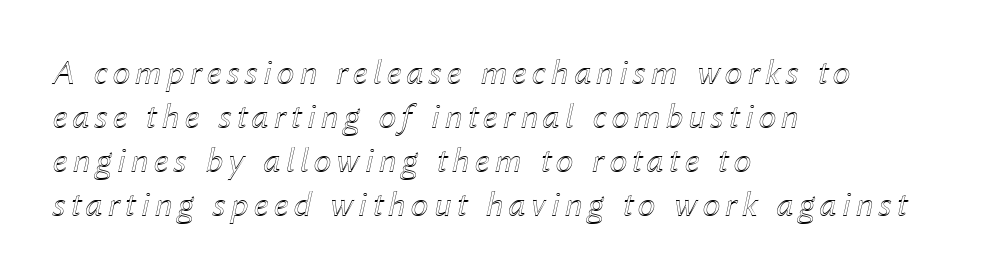
When letters slant like this, we call the style italic. Nobody drew a line under any word here. A typesetter would call this proportional, since set widths differ per character. Every row of glyphs begins at an identical x-position on the left.
